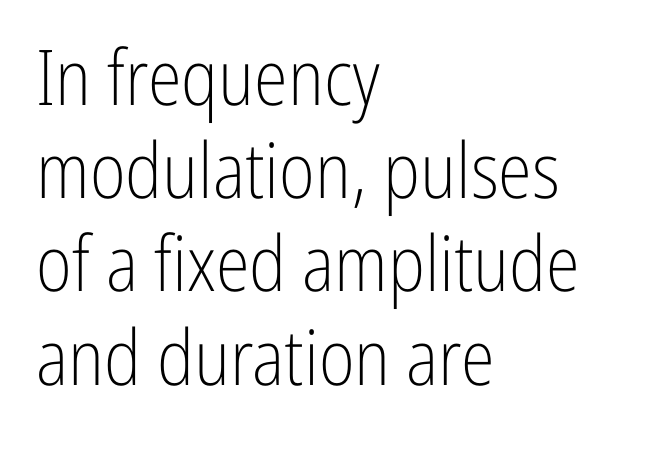
{"serif": "no", "italic": "no", "bold": "no", "weight": "light", "width": "condensed", "stroke_contrast": "low", "x_height": "medium", "monospaced": "no", "underline": "no", "align": "left", "line_spacing_ratio": 1.21, "letter_spacing": "normal", "letter_spacing_em": 0.0, "glyph_px": 77}
